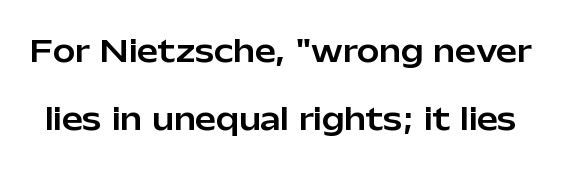
{"serif": "no", "italic": "no", "width": "normal", "stroke_contrast": "low", "x_height": "medium", "monospaced": "no", "underline": "no", "line_spacing": "loose", "line_spacing_ratio": 2.28, "letter_spacing": "normal", "letter_spacing_em": 0.0, "glyph_px": 30}
